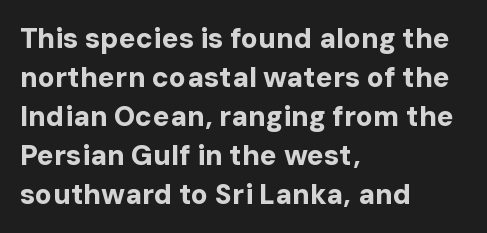
The image shows 28 px bold sans-serif type, upright; set left-aligned, normal line spacing (1.39x), normal letter spacing, not underlined; low stroke contrast and a medium x-height.
